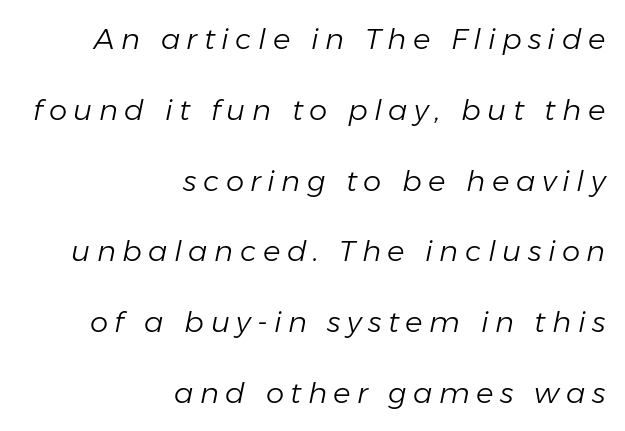
Stems and bowls with no extra thickness — not bold. Leading: increased. Inter-character spacing is expanded well beyond the font's built-in metrics. Descenders are the only things crossing below the line.
